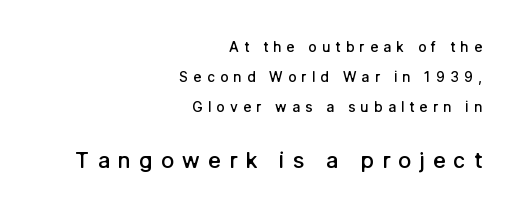
Is the letter spacing exaggerated? Yes — the characters are pushed far apart. Typesetter's note: demi weight, one step under bold. These two chunks differ in scale, with the bottom chunk taking the larger measure. The lettering holds an erect, upright posture throughout. The baseline area is clear.
